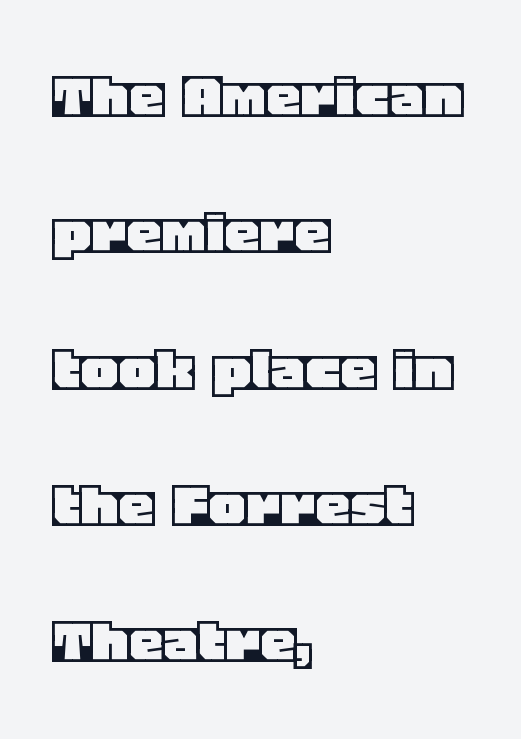
Spacing between characters is what you'd get straight out of the box. It's the straight-up-and-down kind of type. The space beneath each line is pristine and unruled. The leading is generous, giving the passage an open texture.
